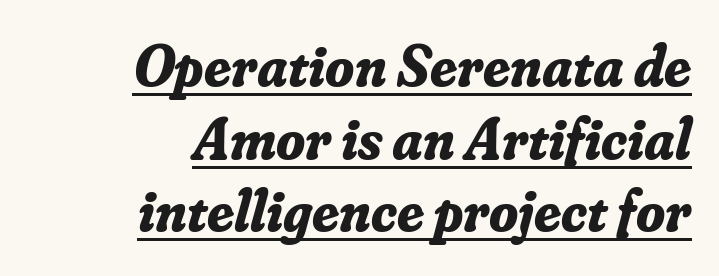
Q: Is the text bold? A: Yes.
Q: Is the text italic (slanted)? A: Yes, it leans right by about 16 degrees.
Q: Is the typeface a serif or a sans-serif typeface? A: Serif.
Q: Is the text underlined? A: Yes.
Q: How is the paragraph aligned? A: Right-aligned.
Q: Is the spacing between letters normal or unusually wide? A: Normal.
Q: Width (condensed, normal, or wide)? A: Normal.
Q: Stroke contrast? A: Low.
Q: x-height? A: Small.
Q: Monospaced? A: No.
